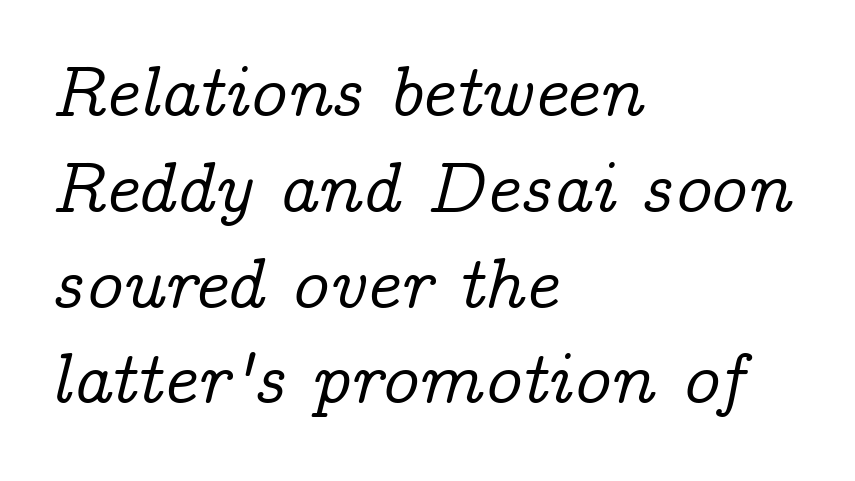
{"serif": "yes", "italic": "yes", "lean": "right", "slant_degrees": 14, "width": "normal", "stroke_contrast": "low", "x_height": "medium", "monospaced": "no", "underline": "no", "align": "left", "line_spacing": "normal", "line_spacing_ratio": 1.33, "letter_spacing": "normal", "letter_spacing_em": 0.0, "glyph_px": 72}
